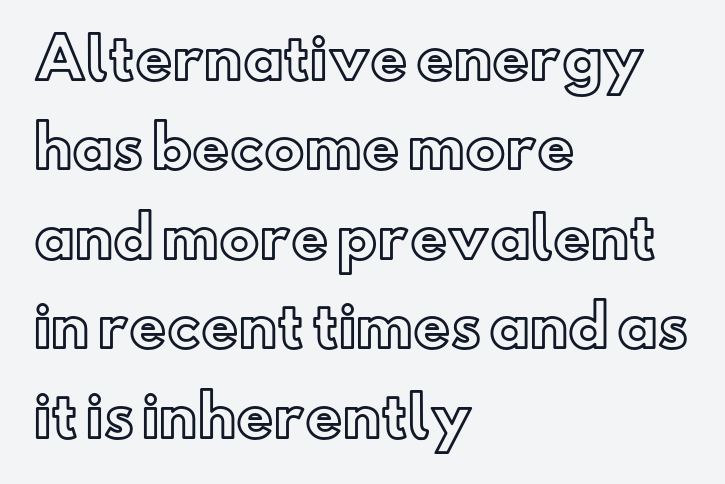
The image shows 57 px text type, upright; set left-aligned, normal line spacing (1.57x), normal letter spacing, not underlined; a small x-height.
